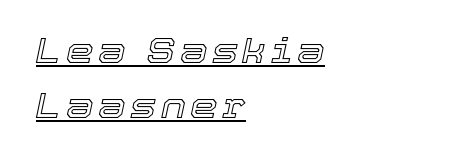
The compositor pushed each line to the left boundary. A typesetter would mark this as italic. What's the leading like? Ordinary, nothing unusual. These characters rest on top of a visible drawn line.
